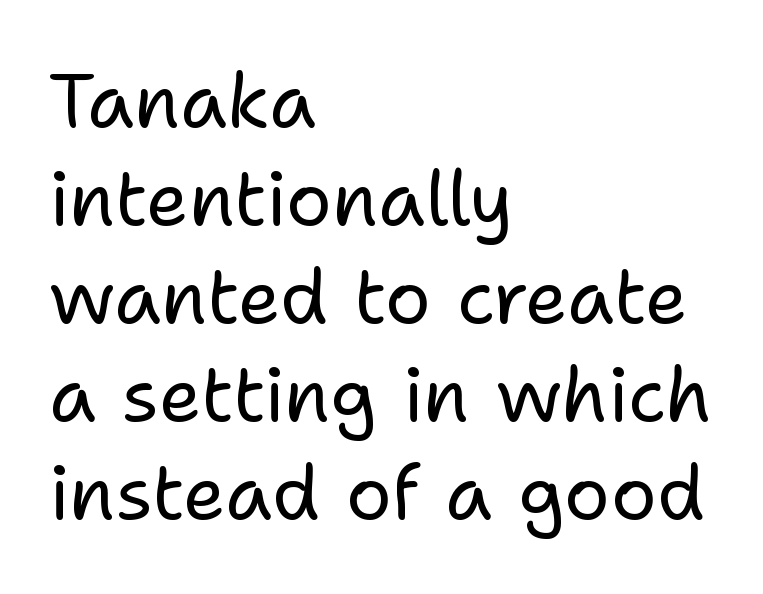
It's the straight-up-and-down kind of type. Is there much room between lines? A standard amount, neither cramped nor airy. Nothing heavy about these letters — not bold at all. Here the designer chose a conventional face with non-uniform glyph widths. Look at the tracking — it's just the regular setting, nothing added. Grotesque or geometric, the face here clearly has no serifs.
